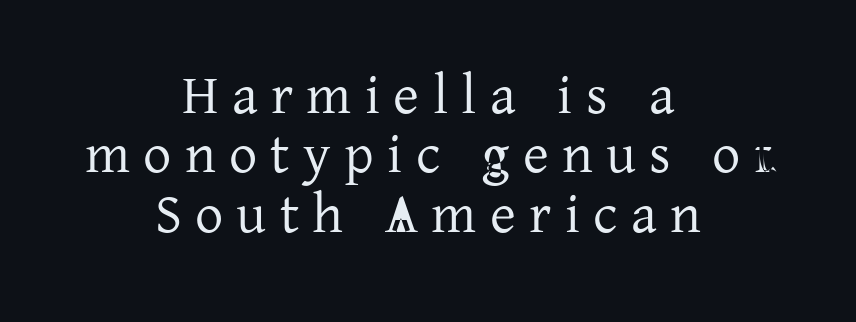
Q: Is the text bold? A: No.
Q: Is the text italic (slanted)? A: No, it is upright.
Q: Is the typeface a serif or a sans-serif typeface? A: Serif.
Q: Is the text underlined? A: No.
Q: How is the paragraph aligned? A: Centered.
Q: Is the spacing between letters normal or unusually wide? A: Unusually wide.
Q: Is the spacing between lines tight, normal or loose? A: Tight.
Q: Width (condensed, normal, or wide)? A: Normal.
Q: Stroke contrast? A: Low.
Q: x-height? A: Medium.
Q: Monospaced? A: No.
